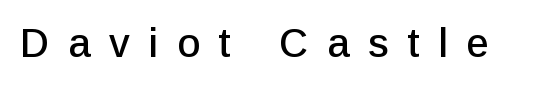
{"serif": "no", "italic": "no", "width": "normal", "stroke_contrast": "low", "x_height": "medium", "monospaced": "no", "underline": "no", "letter_spacing": "wide", "letter_spacing_em": 0.47, "glyph_px": 40}
